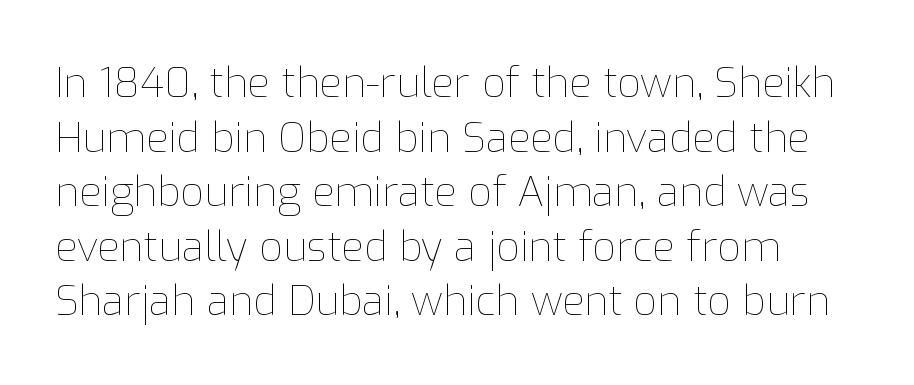
The image shows 41 px thin type, upright; set normal line spacing (1.33x), normal letter spacing, not underlined; low stroke contrast and a medium x-height.
